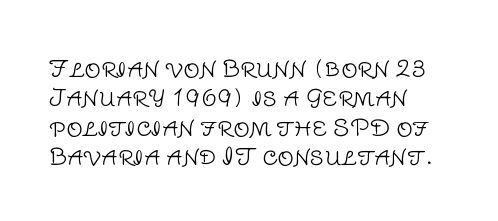
The face used here is rendered with its standard letterfit. The setting favours the left margin, as ordinary paragraphs usually do. This is not heavy type; no bold has been used. Interline gaps are of average width in this sample.
